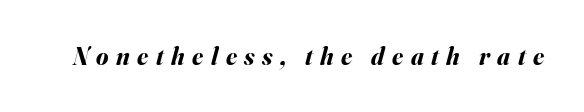
The image shows 25 px bold type, italic (leaning right); set unusually wide letter spacing (+0.3 em), not underlined.
